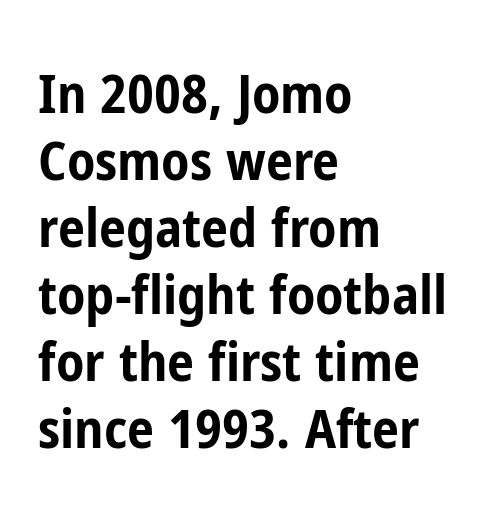
The image shows 54 px bold, condensed sans-serif type, upright; set left-aligned, line spacing 1.24x, normal letter spacing, not underlined; low stroke contrast and a medium x-height.
